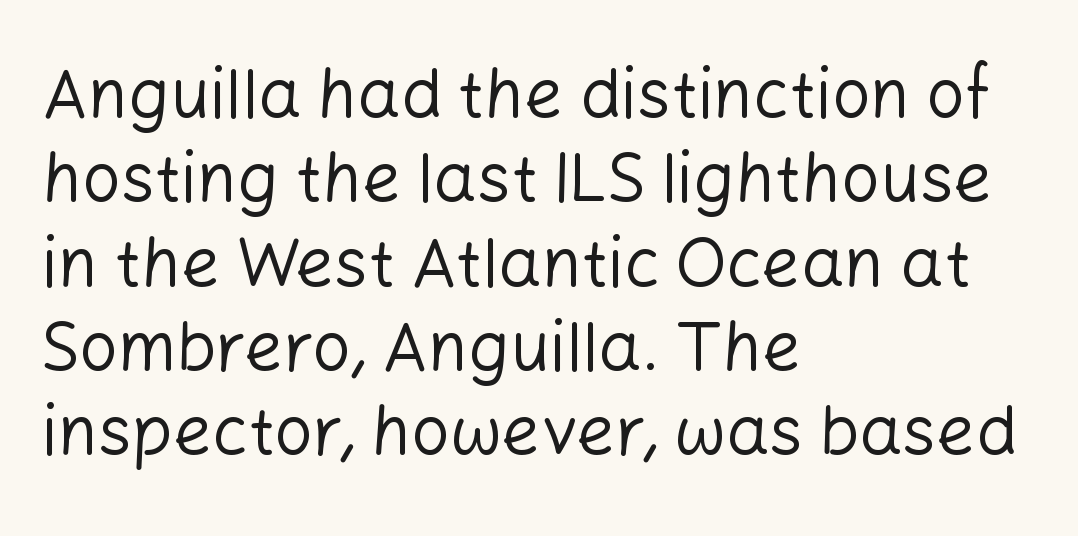
Q: Is the text bold? A: No.
Q: Is the text italic (slanted)? A: No, it is upright.
Q: Is the typeface a serif or a sans-serif typeface? A: Sans-serif.
Q: Is the text underlined? A: No.
Q: How is the paragraph aligned? A: Left-aligned.
Q: Is the spacing between letters normal or unusually wide? A: Normal.
Q: Width (condensed, normal, or wide)? A: Normal.
Q: Stroke contrast? A: Low.
Q: x-height? A: Medium.
Q: Monospaced? A: No.
